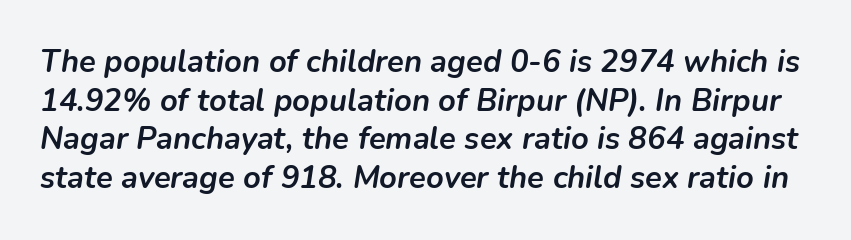
{"italic": "yes", "lean": "right", "slant_degrees": 9, "bold": "yes", "weight": "semibold", "width": "normal", "stroke_contrast": "low", "x_height": "medium", "monospaced": "no", "underline": "no", "line_spacing": "normal", "line_spacing_ratio": 1.25, "letter_spacing": "normal", "letter_spacing_em": 0.0, "glyph_px": 31}
